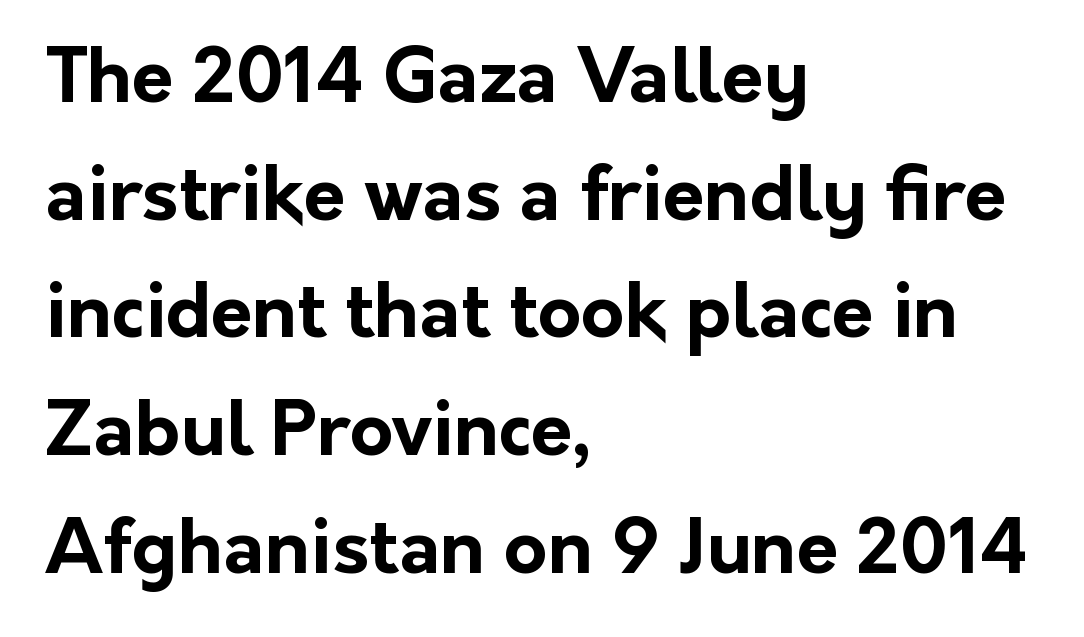
{"serif": "no", "italic": "no", "bold": "yes", "weight": "bold", "width": "normal", "stroke_contrast": "low", "x_height": "medium", "monospaced": "no", "underline": "no", "align": "left", "line_spacing": "normal", "line_spacing_ratio": 1.57, "letter_spacing": "normal", "letter_spacing_em": 0.0, "glyph_px": 75}
